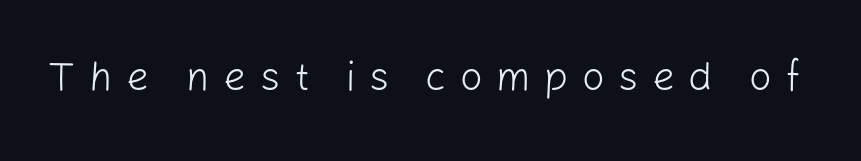
The letters are spread apart with noticeably loose tracking. You could not count columns in this text — the font is proportionally spaced. Glance below the letters and you will spot only blank space. Designer's note — italics off, roman on. Summary of weight: not heavy and not bold. The face used here is a sans, in the tradition of grotesques and geometrics.
